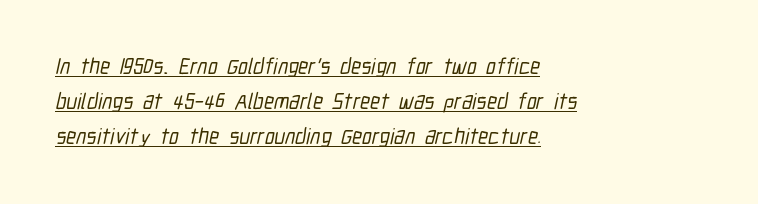
The image shows 22 px text type; set left-aligned, normal line spacing (1.6x), normal letter spacing, underlined.
